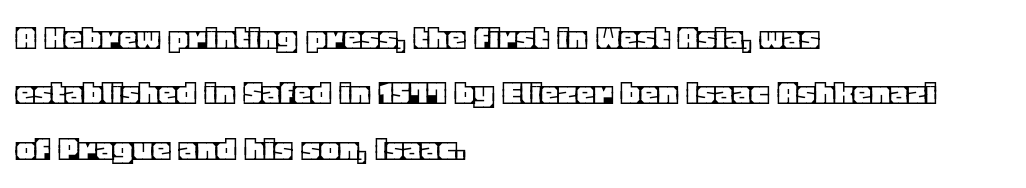
What stands out about the letter spacing? Nothing — it is the standard amount. These lines are set flush left with a ragged right edge. Each letter keeps its own natural width here, so spacing adapts to shape. Anything drawn beneath the words? Only blank space. A typesetter would call this leading conventional body-copy spacing.
